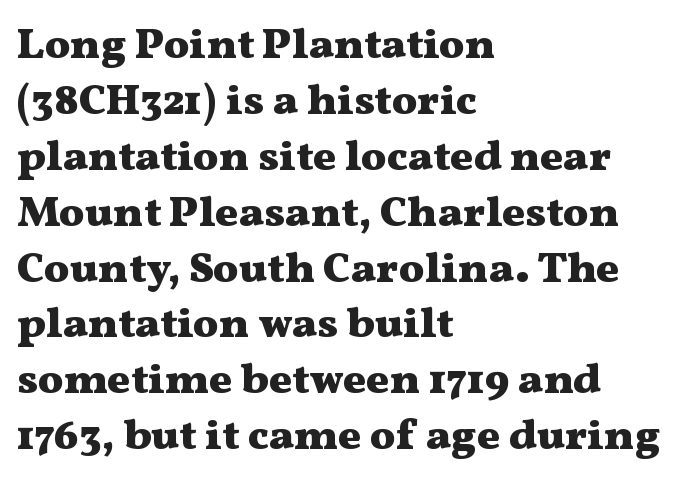
How are the letters spaced? Ordinarily, with no added tracking. The rendering uses natural spacing where letterforms have individual widths. These lines carry a lot of weight — the face is fully bold. Every character sits straight up, as roman type does. Plain, unruled lines of type.
